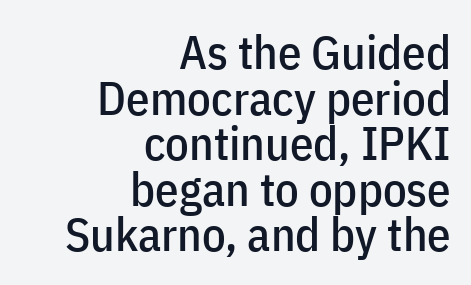
Q: Is the text italic (slanted)? A: No, it is upright.
Q: Is the typeface a serif or a sans-serif typeface? A: Sans-serif.
Q: Is the text underlined? A: No.
Q: How is the paragraph aligned? A: Right-aligned.
Q: Is the spacing between letters normal or unusually wide? A: Normal.
Q: Is the spacing between lines tight, normal or loose? A: Tight.
Q: Width (condensed, normal, or wide)? A: Condensed.
Q: Stroke contrast? A: Low.
Q: x-height? A: Medium.
Q: Monospaced? A: No.
